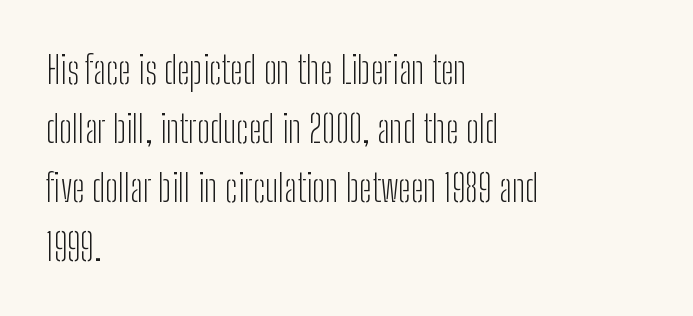
Students, note that the glyphs here touch the page at normal intervals. A typesetter would call this proportional, since set widths differ per character. When letters stand straight like this, we call the style roman or upright. Unmarked baselines from the first word to the last.
